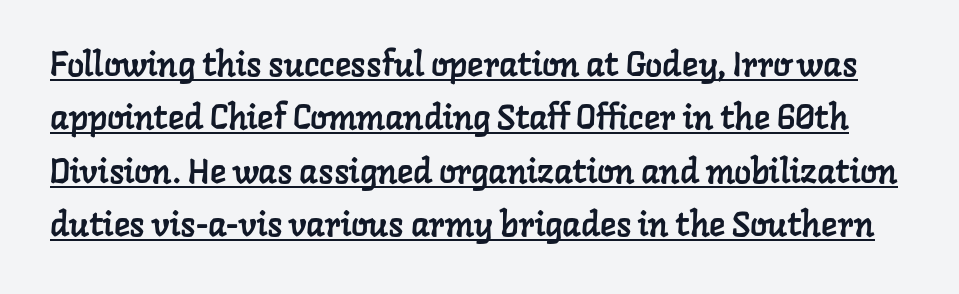
{"serif": "yes", "width": "normal", "stroke_contrast": "low", "x_height": "medium", "monospaced": "no", "underline": "yes", "line_spacing": "normal", "line_spacing_ratio": 1.57, "letter_spacing": "normal", "letter_spacing_em": 0.0, "glyph_px": 34}
